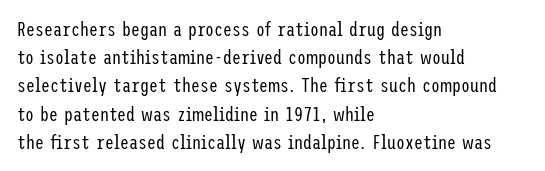
Nobody drew a line under any word here. When letters stand straight like this, we call the style roman or upright. The lines sit at an ordinary, default distance from one another. Summary of weight: not heavy and not bold.
